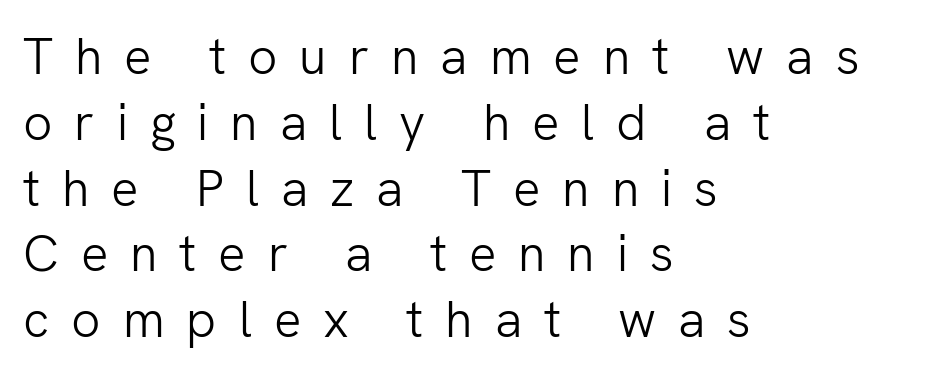
{"serif": "no", "italic": "no", "bold": "no", "weight": "light", "width": "normal", "stroke_contrast": "low", "x_height": "medium", "monospaced": "no", "underline": "no", "align": "left", "line_spacing": "normal", "line_spacing_ratio": 1.29, "letter_spacing": "wide", "letter_spacing_em": 0.43, "glyph_px": 51}
